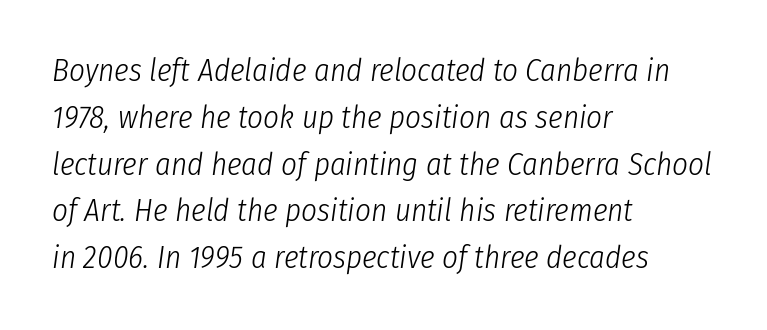
The image shows 31 px light, condensed type, italic (leaning right); set left-aligned, normal line spacing (1.51x), normal letter spacing, not underlined; low stroke contrast and a medium x-height.
